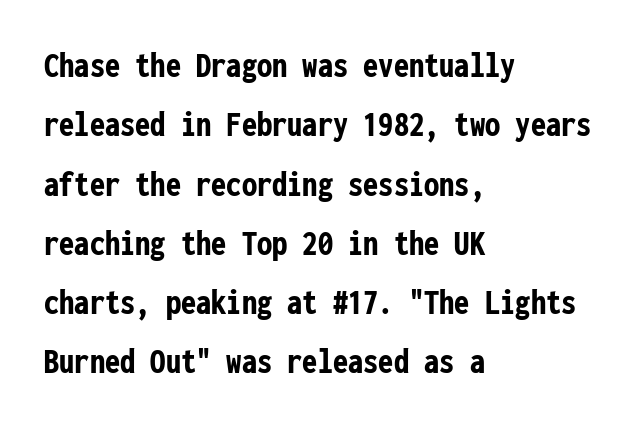
{"serif": "no", "italic": "no", "bold": "yes", "weight": "semibold", "width": "condensed", "stroke_contrast": "low", "x_height": "medium", "monospaced": "yes", "underline": "no", "align": "left", "line_spacing": "normal", "line_spacing_ratio": 1.56, "letter_spacing": "normal", "letter_spacing_em": 0.0, "glyph_px": 38}
